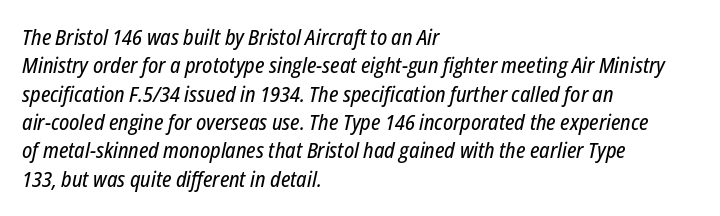
The image shows 21 px text type, italic (leaning right); set left-aligned, normal line spacing (1.35x), normal letter spacing, not underlined.
